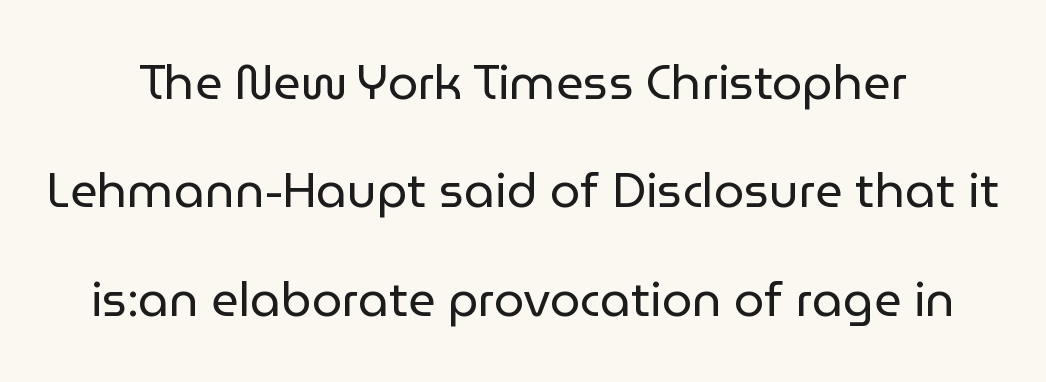
Q: Is the text bold? A: No.
Q: Is the text italic (slanted)? A: No, it is upright.
Q: Is the typeface a serif or a sans-serif typeface? A: Sans-serif.
Q: Is the text underlined? A: No.
Q: Is the spacing between letters normal or unusually wide? A: Normal.
Q: Is the spacing between lines tight, normal or loose? A: Loose.
Q: Width (condensed, normal, or wide)? A: Normal.
Q: Stroke contrast? A: Low.
Q: x-height? A: Medium.
Q: Monospaced? A: No.
